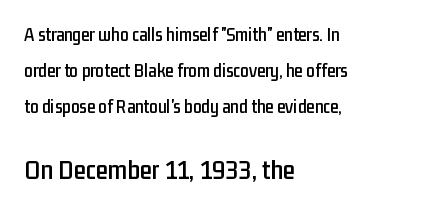
Note the varied advance widths — an 'i' is clearly narrower than an 'm'. The font family rendered here belongs to the sans-serif group. This rendering uses left alignment, leaving the right contour irregular. Posture: upright roman.
